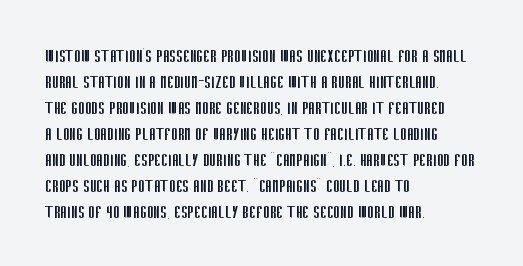
The image shows 20 px text type, upright; set left-aligned, normal line spacing (1.3x), normal letter spacing, not underlined.
